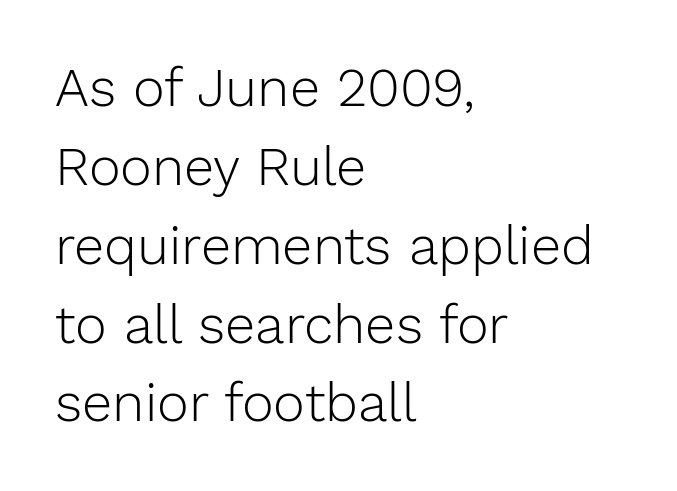
Each new line begins a customary step beneath the previous one. This rendering employs a face without finishing strokes, i.e., a sans-serif. Proportional: the letters do not fall into vertical columns. The font's upright variant was chosen for this text. Weight: in the light-to-regular range. Default kerning and tracking; the words read as compact shapes.
